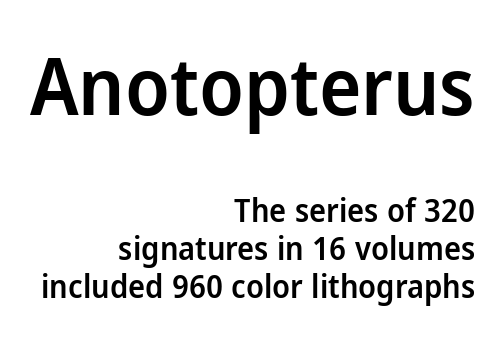
Q: Is the text bold? A: Semi-bold.
Q: Is the text italic (slanted)? A: No, it is upright.
Q: Is the typeface a serif or a sans-serif typeface? A: Sans-serif.
Q: Is the text underlined? A: No.
Q: How is the paragraph aligned? A: Right-aligned.
Q: Is the spacing between letters normal or unusually wide? A: Normal.
Q: Which block of text is set in a larger size, the first (top) or the second (bottom)? A: The first (top) one.
Q: Width (condensed, normal, or wide)? A: Normal.
Q: Stroke contrast? A: Low.
Q: x-height? A: Medium.
Q: Monospaced? A: No.
